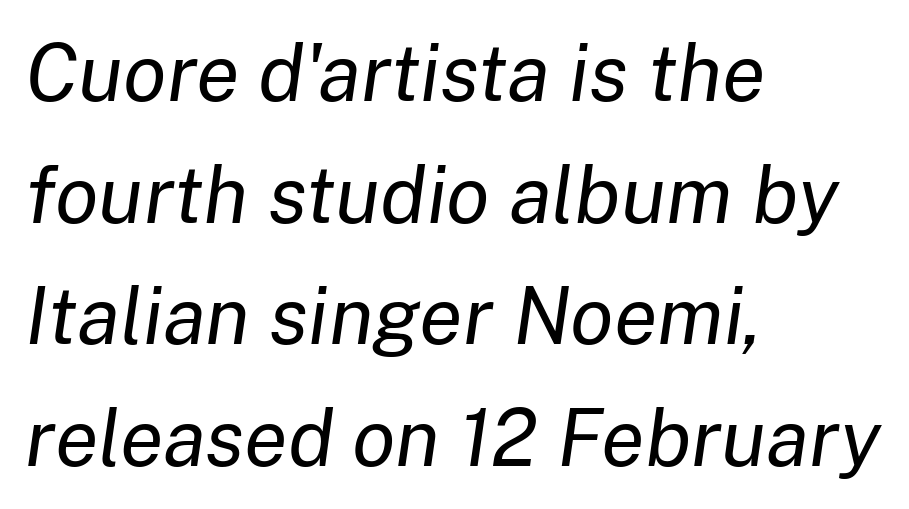
Casual observation: everything's shoved over to the left. The rendering applies a slant to the glyphs. The letters look calm and open, with moderate or lighter stems. This sample uses plain, unmodified letter spacing. Bare-footed words on every line.
